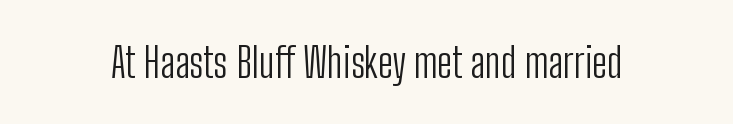
Is this a fixed-width face? No — the glyphs have proportional, varying widths. Check where the strokes stop: nothing finishes them off — pure sans. Honestly, the letter spacing is just normal — you wouldn't notice it. Is this a heavy cut? Hardly; it is regular or lighter.
